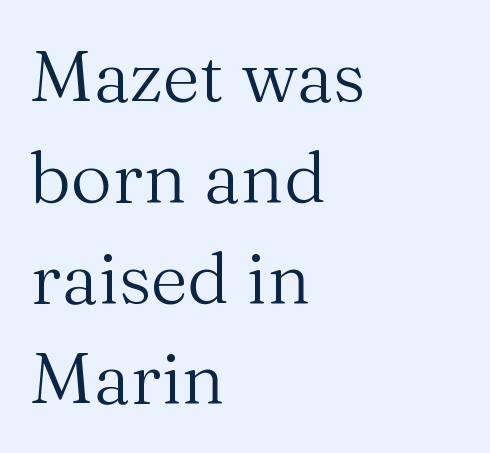
Q: Is the text bold? A: No.
Q: Is the text italic (slanted)? A: No, it is upright.
Q: Is the typeface a serif or a sans-serif typeface? A: Serif.
Q: Is the text underlined? A: No.
Q: How is the paragraph aligned? A: Left-aligned.
Q: Is the spacing between letters normal or unusually wide? A: Normal.
Q: Is the spacing between lines tight, normal or loose? A: Normal.
Q: Width (condensed, normal, or wide)? A: Normal.
Q: Stroke contrast? A: Medium.
Q: x-height? A: Medium.
Q: Monospaced? A: No.
